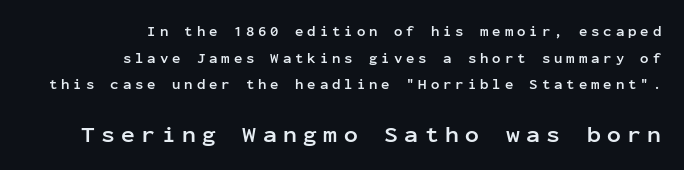
Look at the stroke-to-counter ratio: heavy, a bold. Inter-character spacing is expanded well beyond the font's built-in metrics. Honestly, there is no underline to notice here at all. The later block is typeset at a bigger size than the earlier block. Students, observe: this is what heavily led, spacious text looks like.
